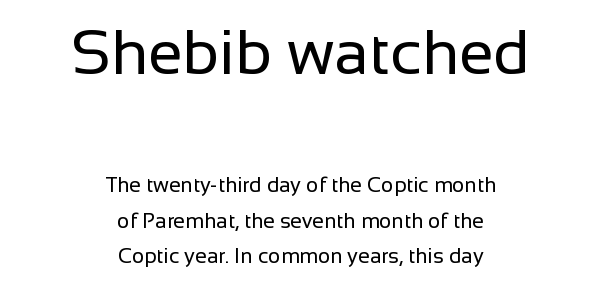
Q: Is the text bold? A: No.
Q: Is the text italic (slanted)? A: No, it is upright.
Q: Is the typeface a serif or a sans-serif typeface? A: Sans-serif.
Q: Is the text underlined? A: No.
Q: How is the paragraph aligned? A: Centered.
Q: Is the spacing between letters normal or unusually wide? A: Normal.
Q: Is the spacing between lines tight, normal or loose? A: Normal.
Q: Which block of text is set in a larger size, the first (top) or the second (bottom)? A: The first (top) one.
Q: Width (condensed, normal, or wide)? A: Normal.
Q: Stroke contrast? A: Low.
Q: x-height? A: Medium.
Q: Monospaced? A: No.
